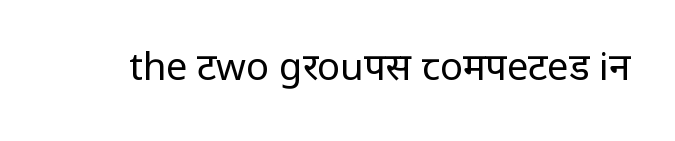
Font category for this specimen: sans-serif. On a weight scale, this lands at 450 or below. The line texture is even and compact thanks to regular tracking. Characters remain perfectly vertical along every line. Unmarked baselines from the first word to the last.
